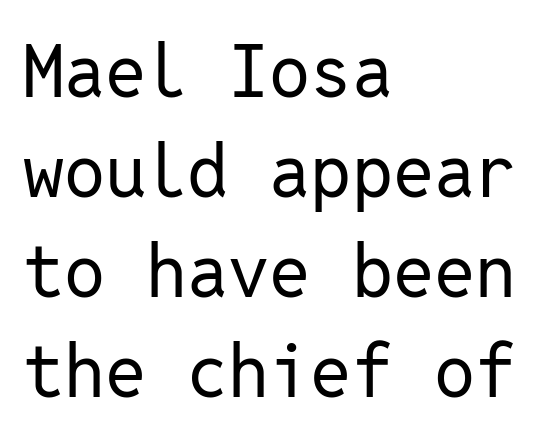
Q: Is the text bold? A: No.
Q: Is the text italic (slanted)? A: No, it is upright.
Q: Is the typeface a serif or a sans-serif typeface? A: Sans-serif.
Q: Is the text underlined? A: No.
Q: How is the paragraph aligned? A: Left-aligned.
Q: Is the spacing between letters normal or unusually wide? A: Normal.
Q: Is the spacing between lines tight, normal or loose? A: Normal.
Q: Width (condensed, normal, or wide)? A: Normal.
Q: Stroke contrast? A: Low.
Q: x-height? A: Medium.
Q: Monospaced? A: Yes.
